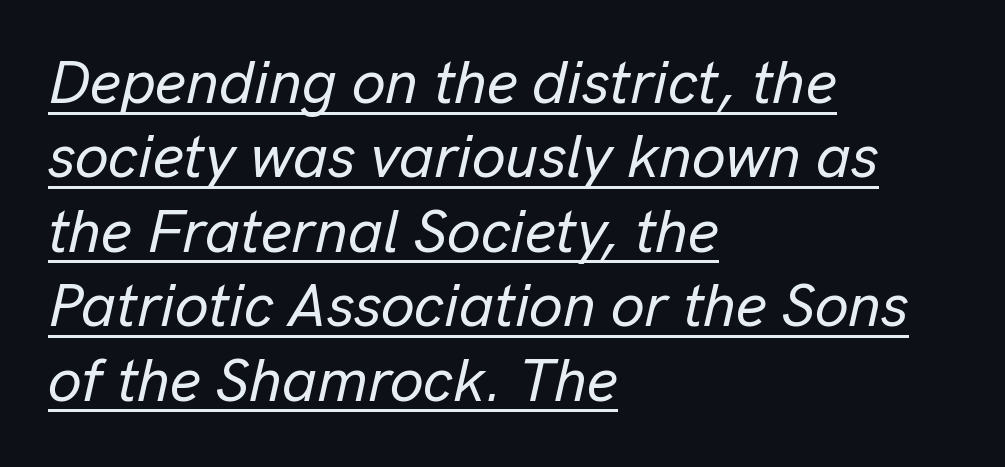
Q: Is the text italic (slanted)? A: Yes, it leans right by about 13 degrees.
Q: Is the text underlined? A: Yes.
Q: How is the paragraph aligned? A: Left-aligned.
Q: Is the spacing between letters normal or unusually wide? A: Normal.
Q: Width (condensed, normal, or wide)? A: Normal.
Q: Stroke contrast? A: Low.
Q: x-height? A: Medium.
Q: Monospaced? A: No.
